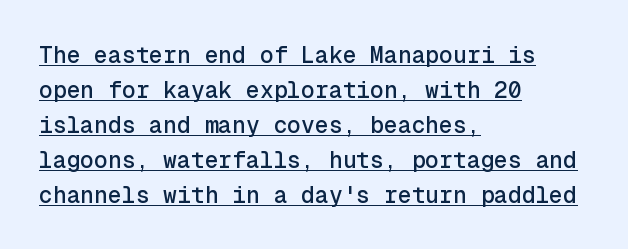
The image shows 23 px text type, upright; set left-aligned, normal line spacing (1.52x), normal letter spacing, underlined.
